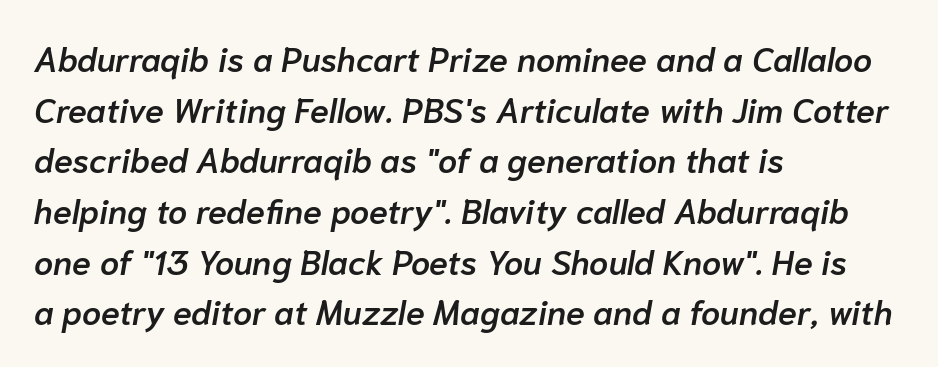
The image shows 34 px semibold type, italic (leaning right); set left-aligned, normal line spacing (1.49x), normal letter spacing, not underlined; low stroke contrast and a medium x-height.
